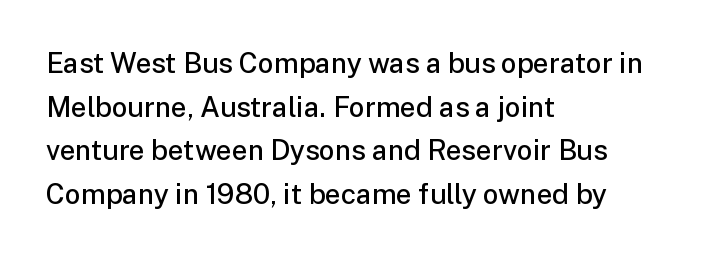
{"serif": "no", "italic": "no", "bold": "semi", "weight": "semibold", "width": "normal", "stroke_contrast": "low", "x_height": "medium", "monospaced": "no", "underline": "no", "align": "left", "line_spacing": "normal", "line_spacing_ratio": 1.56, "letter_spacing": "normal", "letter_spacing_em": 0.0, "glyph_px": 28}
